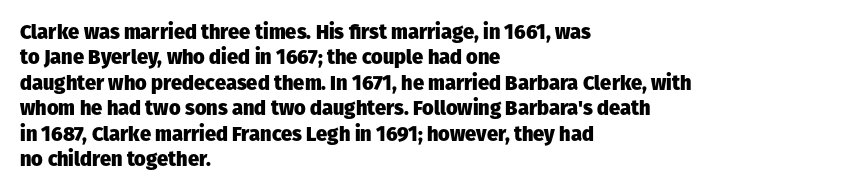
The image shows 20 px bold type, upright; set left-aligned, normal line spacing (1.27x), normal letter spacing, not underlined.
